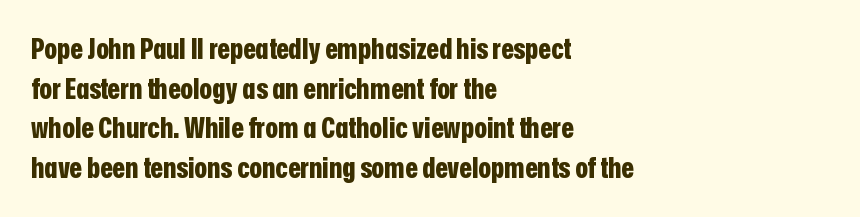
The image shows 29 px bold, condensed sans-serif type, upright; set left-aligned, normal line spacing (1.37x), normal letter spacing, not underlined; low stroke contrast and a medium x-height.
